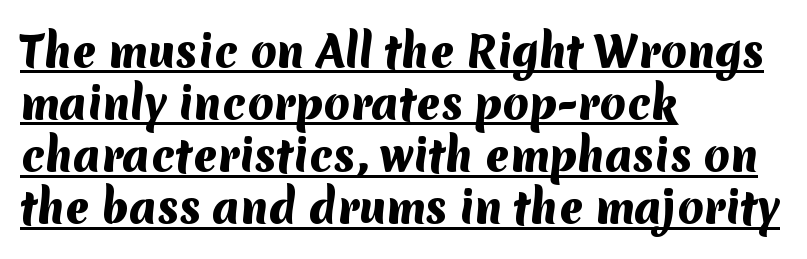
The image shows 42 px heavy sans-serif type; set left-aligned, line spacing 1.24x, normal letter spacing, underlined; medium stroke contrast and a medium x-height.
